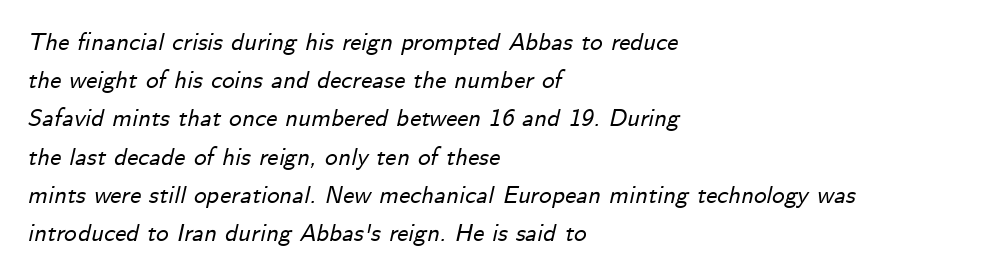
The image shows 25 px text type, italic (leaning right); set left-aligned, normal line spacing (1.53x), normal letter spacing, not underlined.
